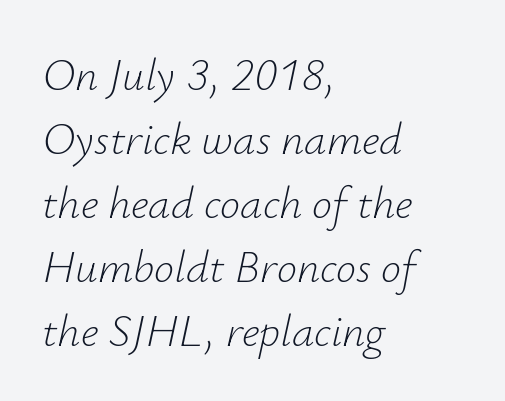
Words appear dense and cohesive because spacing is normal. A typesetter would call this proportional, since set widths differ per character. The paragraph shown leans on its left margin. This reads as an unemphasized weight, regular at the heaviest.
